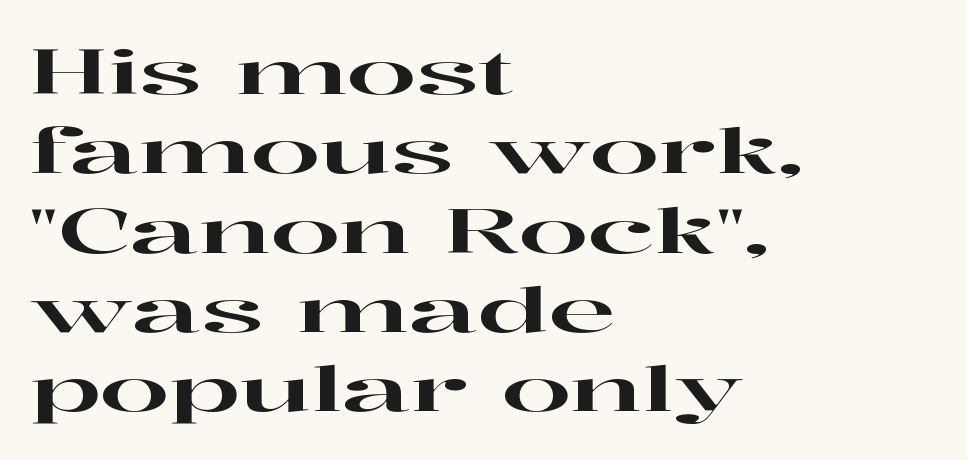
Q: Is the text italic (slanted)? A: No, it is upright.
Q: Is the typeface a serif or a sans-serif typeface? A: Serif.
Q: Is the text underlined? A: No.
Q: How is the paragraph aligned? A: Left-aligned.
Q: Is the spacing between letters normal or unusually wide? A: Normal.
Q: Is the spacing between lines tight, normal or loose? A: Normal.
Q: Width (condensed, normal, or wide)? A: Wide.
Q: Stroke contrast? A: High.
Q: x-height? A: Medium.
Q: Monospaced? A: No.
